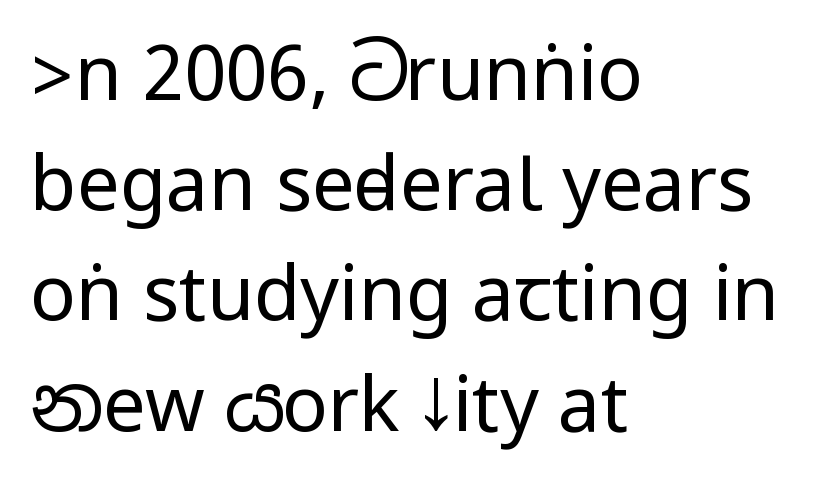
Q: Is the text bold? A: No.
Q: Is the text italic (slanted)? A: No, it is upright.
Q: Is the typeface a serif or a sans-serif typeface? A: Sans-serif.
Q: Is the text underlined? A: No.
Q: How is the paragraph aligned? A: Left-aligned.
Q: Is the spacing between letters normal or unusually wide? A: Normal.
Q: Is the spacing between lines tight, normal or loose? A: Normal.
Q: Width (condensed, normal, or wide)? A: Condensed.
Q: Stroke contrast? A: Low.
